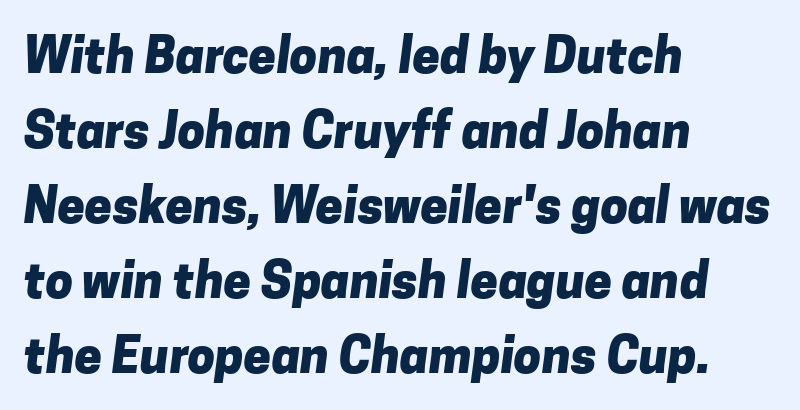
The image shows 49 px heavy sans-serif type; set left-aligned, normal line spacing (1.53x), normal letter spacing, not underlined; low stroke contrast and a medium x-height.
